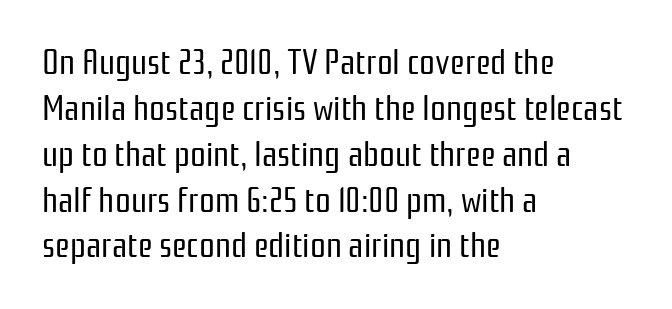
A classic flush-left, rag-right setting is used for this passage. Is the stroke heavy? The answer is a plain regular-or-lighter. When letters stand straight like this, we call the style roman or upright. The letters advance in unequal steps, a hallmark of proportional type.
